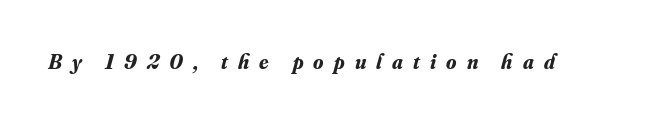
Typographic density is high because the face is bold. No word sits above an underline. Looking at the ascenders, they clearly lean. Honestly, the letter spacing is so wide it's the main thing you notice.
